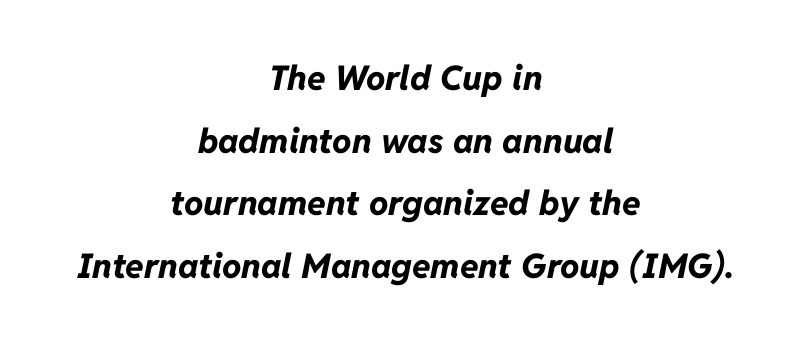
{"italic": "yes", "lean": "right", "slant_degrees": 11, "bold": "yes", "weight": "bold", "width": "normal", "stroke_contrast": "low", "x_height": "medium", "monospaced": "no", "underline": "no", "align": "center", "line_spacing_ratio": 1.84, "letter_spacing": "normal", "letter_spacing_em": 0.0, "glyph_px": 34}
